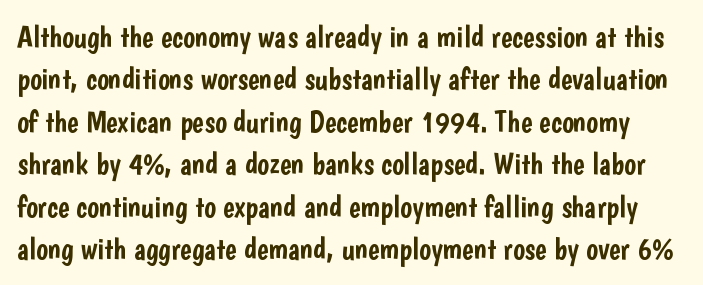
This rendering features lettering with no underline. Posture: straight, roman, zero tilt. The vertical gap from one line to the next is medium. Words appear dense and cohesive because spacing is normal. Is this a fixed-width face? No — the glyphs have proportional, varying widths.
